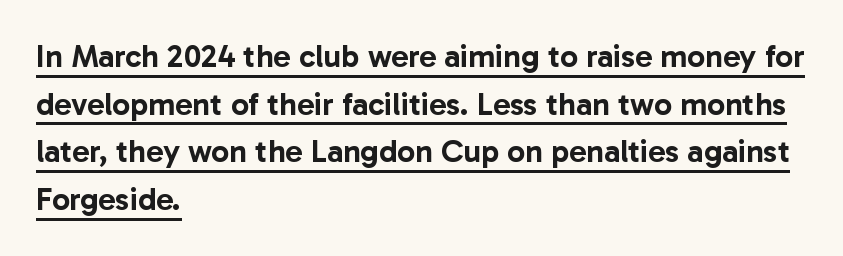
The image shows 32 px sans-serif type, upright; set left-aligned, normal line spacing (1.49x), normal letter spacing, underlined; low stroke contrast and a medium x-height.
